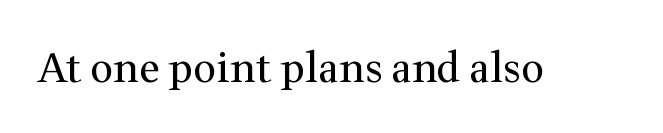
{"serif": "yes", "italic": "no", "bold": "no", "weight": "regular", "width": "normal", "stroke_contrast": "medium", "x_height": "medium", "monospaced": "no", "underline": "no", "letter_spacing": "normal", "letter_spacing_em": 0.0, "glyph_px": 41}
